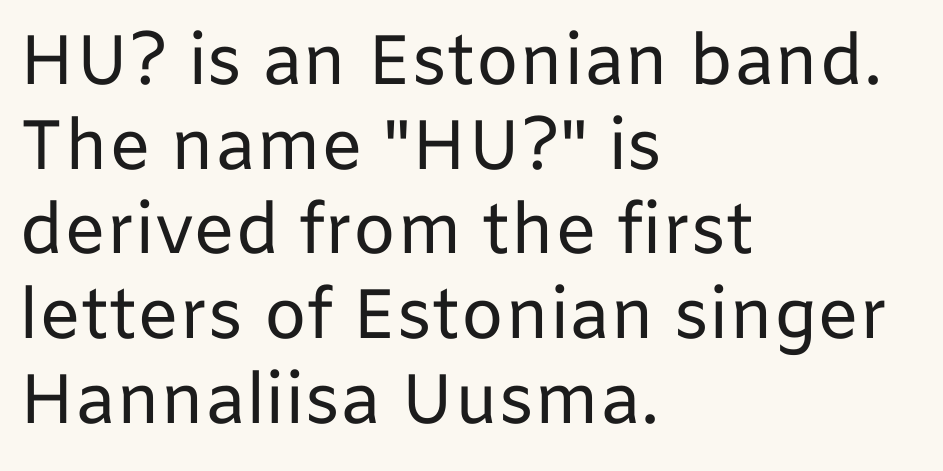
The font family rendered here belongs to the sans-serif group. The typography opts for an upright posture over an oblique one. Rule under the text: the space is simply empty. These glyphs show unthickened strokes, regular width or finer. These lines are rendered in a variable-pitch font.
